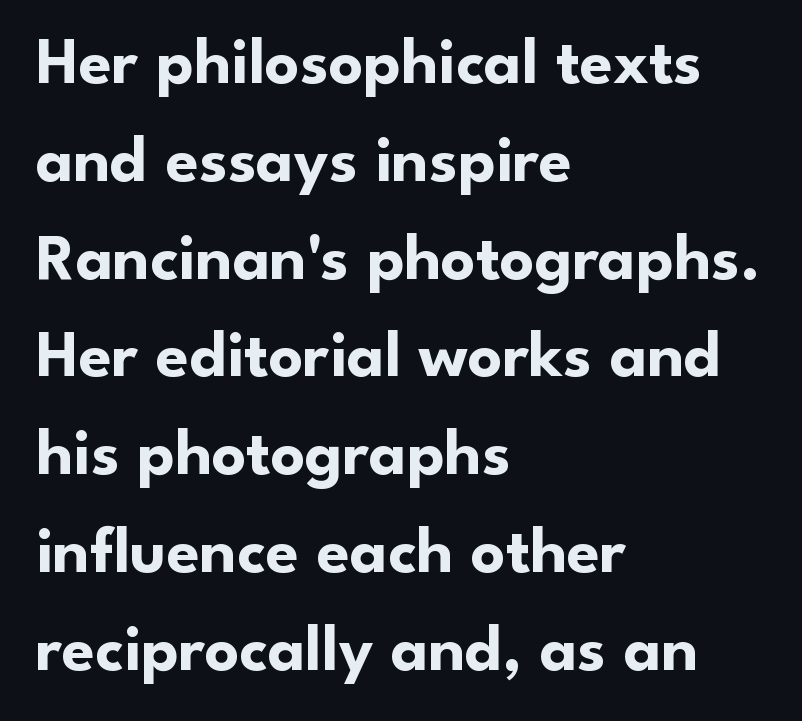
{"serif": "no", "italic": "no", "bold": "yes", "weight": "bold", "width": "normal", "stroke_contrast": "low", "x_height": "small", "monospaced": "no", "underline": "no", "align": "left", "line_spacing": "normal", "line_spacing_ratio": 1.46, "letter_spacing": "normal", "letter_spacing_em": 0.0, "glyph_px": 67}
